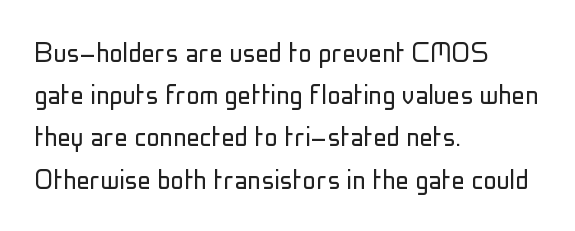
Q: Is the text bold? A: No.
Q: Is the text italic (slanted)? A: No, it is upright.
Q: Is the typeface a serif or a sans-serif typeface? A: Sans-serif.
Q: Is the text underlined? A: No.
Q: How is the paragraph aligned? A: Left-aligned.
Q: Is the spacing between letters normal or unusually wide? A: Normal.
Q: Is the spacing between lines tight, normal or loose? A: Normal.
Q: Width (condensed, normal, or wide)? A: Condensed.
Q: Stroke contrast? A: Low.
Q: x-height? A: Medium.
Q: Monospaced? A: No.
